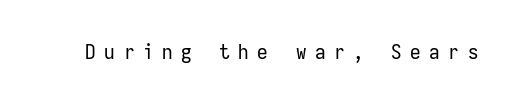
{"italic": "no", "bold": "no", "underline": "no", "letter_spacing": "wide", "letter_spacing_em": 0.41, "glyph_px": 21}
